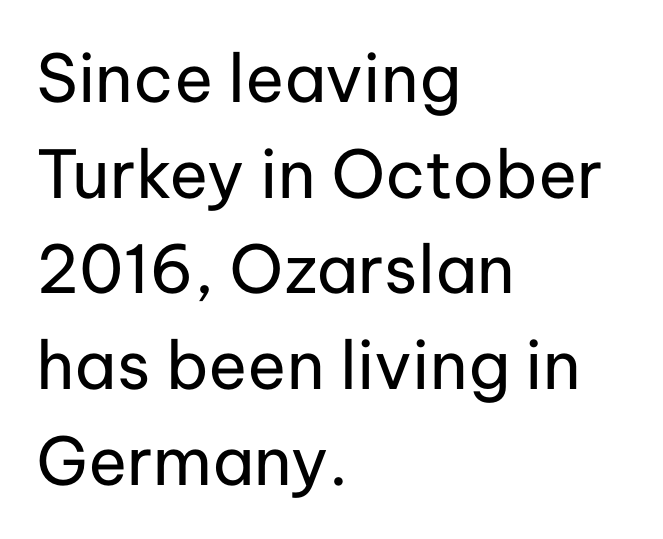
The image shows 66 px regular-weight sans-serif type, upright; set left-aligned, normal line spacing (1.45x), normal letter spacing, not underlined; low stroke contrast and a medium x-height.
